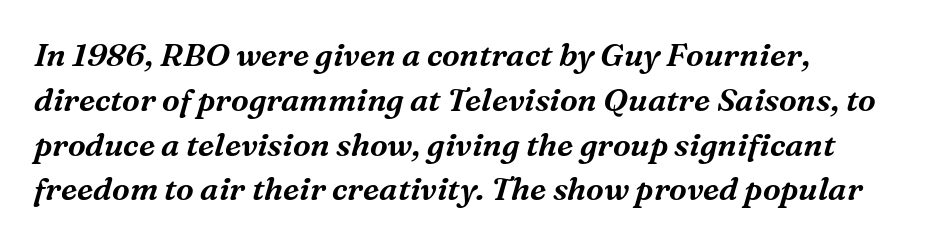
{"serif": "yes", "italic": "yes", "lean": "right", "slant_degrees": 16, "width": "normal", "stroke_contrast": "medium", "x_height": "medium", "monospaced": "no", "underline": "no", "align": "left", "line_spacing": "normal", "line_spacing_ratio": 1.4, "letter_spacing": "normal", "letter_spacing_em": 0.0, "glyph_px": 32}
